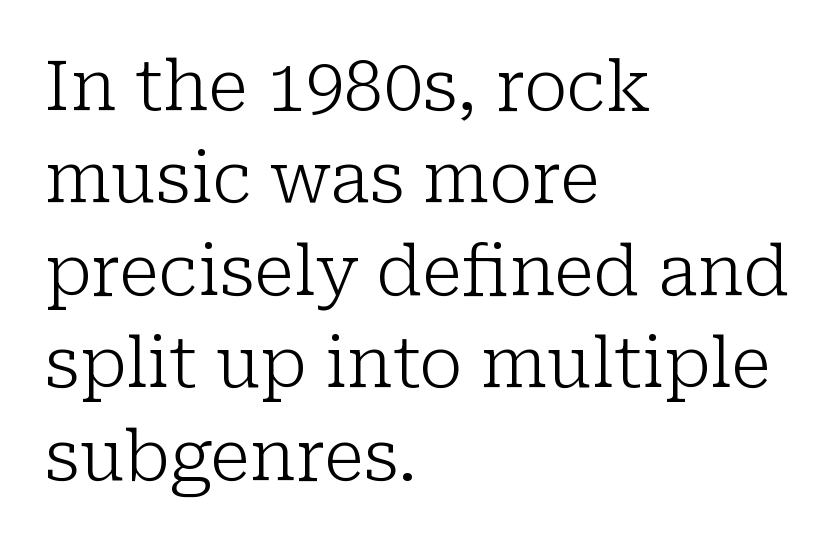
{"serif": "yes", "italic": "no", "bold": "no", "weight": "light", "width": "normal", "stroke_contrast": "low", "x_height": "medium", "monospaced": "no", "underline": "no", "align": "left", "line_spacing": "normal", "line_spacing_ratio": 1.32, "letter_spacing": "normal", "letter_spacing_em": 0.0, "glyph_px": 70}
